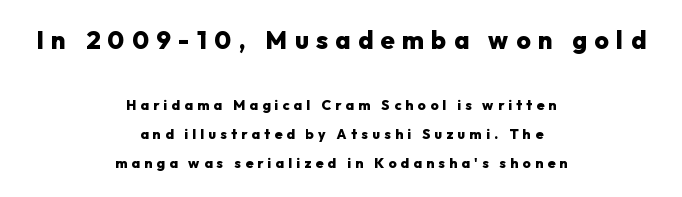
The image shows 25 px bold type, upright; set centered, loose line spacing (2.08x), unusually wide letter spacing (+0.3 em), not underlined; the first (top) block is 1.79x larger.
